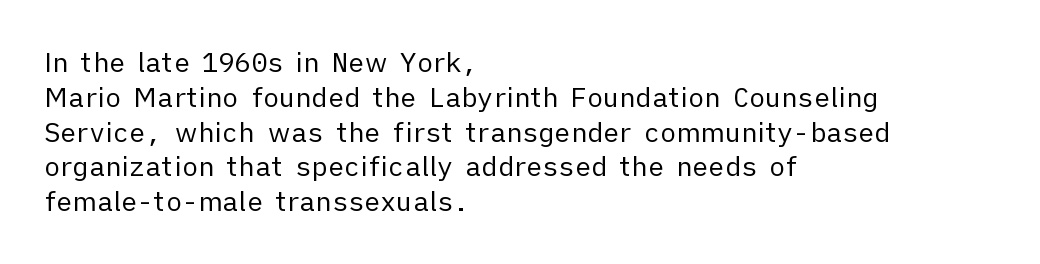
The image shows 27 px text type, upright; set left-aligned, normal line spacing (1.29x), normal letter spacing, not underlined.
